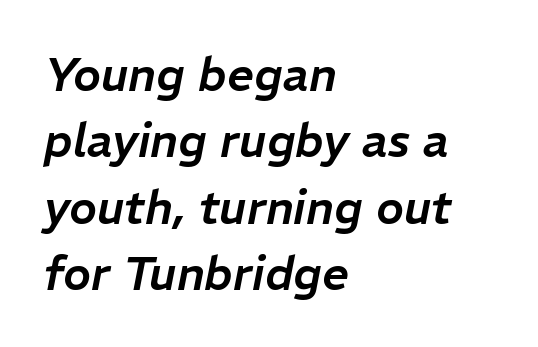
The image shows 47 px text type, italic (leaning right); set left-aligned, normal line spacing (1.41x), normal letter spacing, not underlined; low stroke contrast and a medium x-height.
